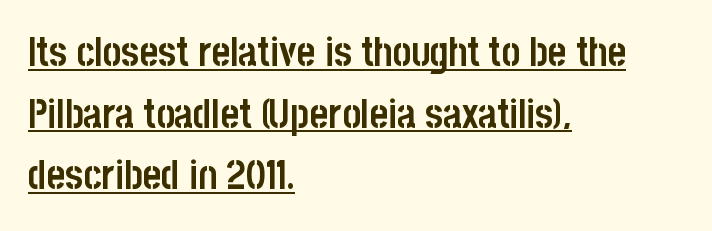
{"serif": "no", "italic": "no", "bold": "yes", "weight": "semibold", "width": "condensed", "stroke_contrast": "low", "x_height": "large", "monospaced": "no", "underline": "yes", "align": "left", "line_spacing": "normal", "line_spacing_ratio": 1.54, "letter_spacing": "normal", "letter_spacing_em": 0.0, "glyph_px": 40}
